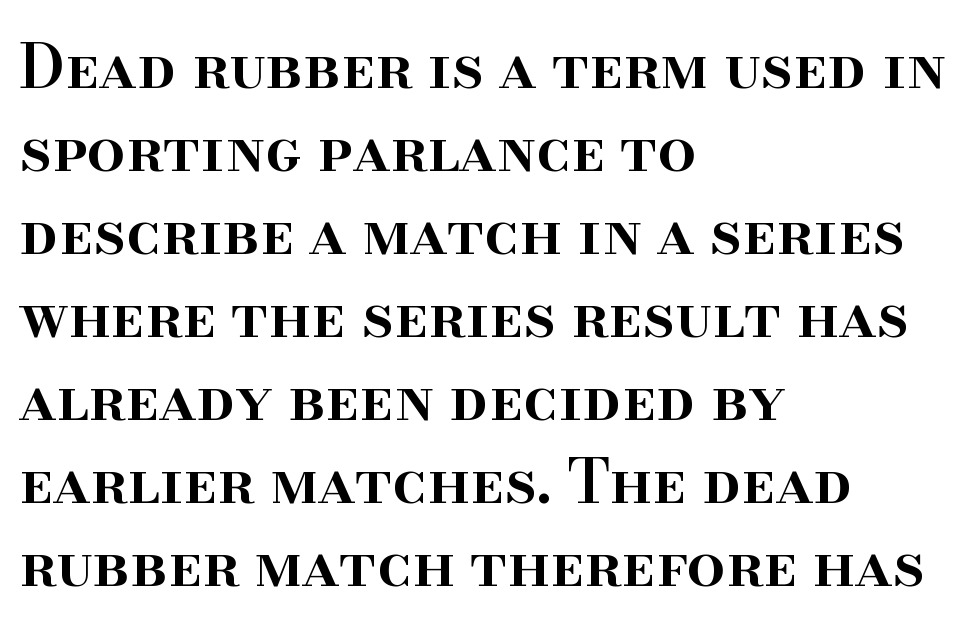
The image shows 61 px semibold serif type, upright; set left-aligned, normal line spacing (1.36x), normal letter spacing, not underlined; high stroke contrast and a small x-height.
